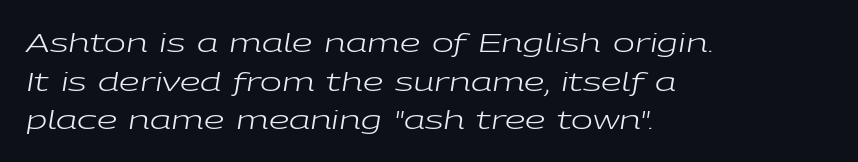
{"italic": "yes", "lean": "right", "slant_degrees": 9, "bold": "no", "underline": "no", "align": "left", "line_spacing": "normal", "line_spacing_ratio": 1.49, "letter_spacing": "normal", "letter_spacing_em": 0.0, "glyph_px": 26}
